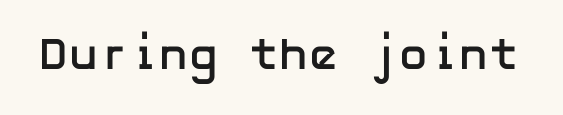
The image shows 45 px semibold sans-serif type, upright; set normal letter spacing, not underlined; low stroke contrast and a medium x-height.
